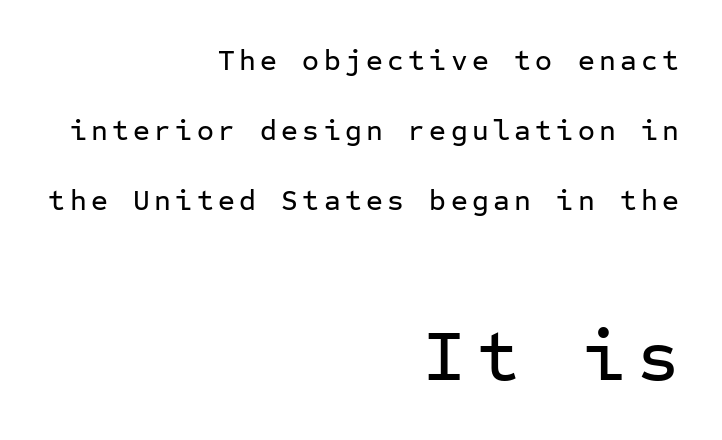
{"serif": "no", "italic": "no", "width": "normal", "stroke_contrast": "low", "x_height": "medium", "monospaced": "yes", "underline": "no", "align": "right", "line_spacing": "loose", "line_spacing_ratio": 2.42, "larger_block": "second", "size_ratio": 2.52, "glyph_px": 73}
